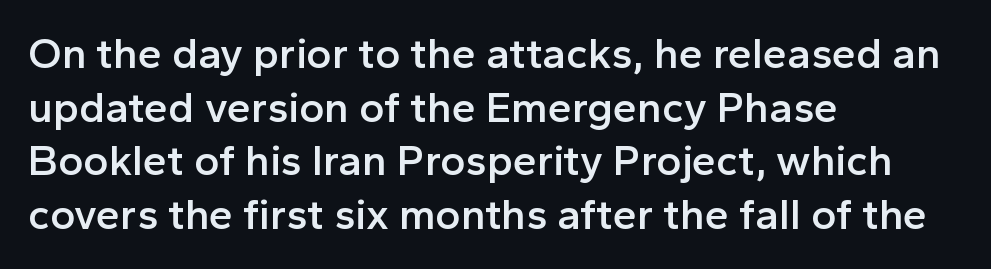
Q: Is the text bold? A: Semi-bold.
Q: Is the text italic (slanted)? A: No, it is upright.
Q: Is the typeface a serif or a sans-serif typeface? A: Sans-serif.
Q: Is the text underlined? A: No.
Q: How is the paragraph aligned? A: Left-aligned.
Q: Is the spacing between letters normal or unusually wide? A: Normal.
Q: Is the spacing between lines tight, normal or loose? A: Normal.
Q: Width (condensed, normal, or wide)? A: Normal.
Q: x-height? A: Medium.
Q: Monospaced? A: No.
